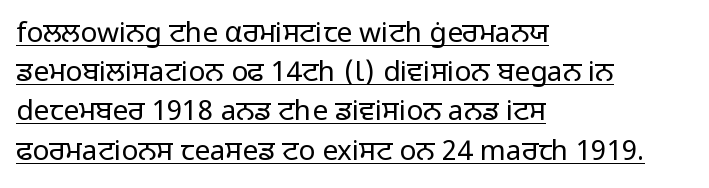
Q: Is the text bold? A: No.
Q: Is the text italic (slanted)? A: No, it is upright.
Q: Is the typeface a serif or a sans-serif typeface? A: Sans-serif.
Q: Is the text underlined? A: Yes.
Q: How is the paragraph aligned? A: Left-aligned.
Q: Is the spacing between letters normal or unusually wide? A: Normal.
Q: Is the spacing between lines tight, normal or loose? A: Normal.
Q: Width (condensed, normal, or wide)? A: Normal.
Q: Stroke contrast? A: Low.
Q: x-height? A: Medium.
Q: Monospaced? A: No.
